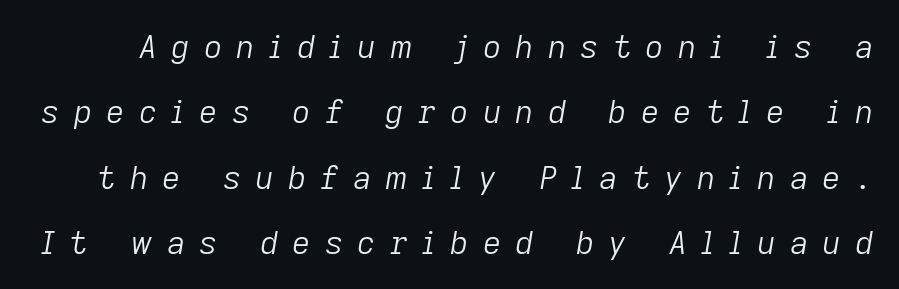
{"italic": "yes", "lean": "right", "slant_degrees": 9, "bold": "no", "weight": "light", "width": "normal", "stroke_contrast": "low", "x_height": "medium", "monospaced": "no", "underline": "no", "line_spacing": "loose", "line_spacing_ratio": 2.04, "letter_spacing": "wide", "letter_spacing_em": 0.44, "glyph_px": 32}
